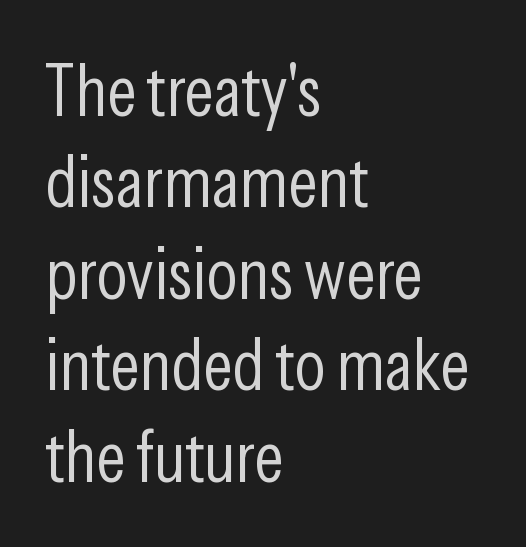
{"serif": "no", "italic": "no", "bold": "no", "weight": "light", "width": "condensed", "stroke_contrast": "low", "x_height": "medium", "monospaced": "no", "underline": "no", "align": "left", "line_spacing": "normal", "line_spacing_ratio": 1.27, "letter_spacing": "normal", "letter_spacing_em": 0.0, "glyph_px": 72}
